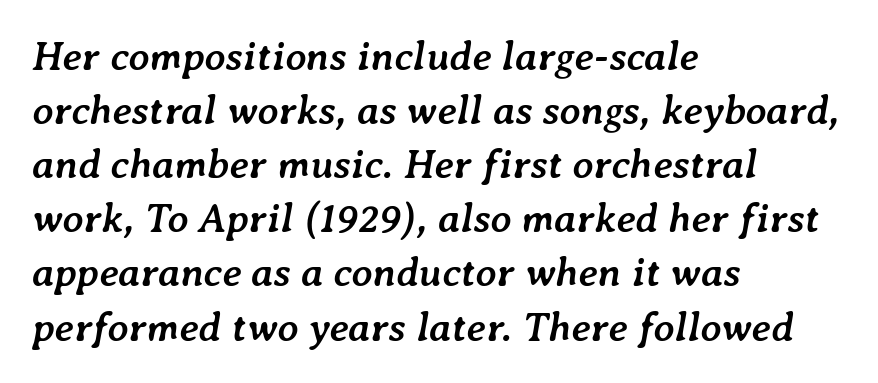
Descenders hang freely into open space. Proportional: the letters do not fall into vertical columns. The leading is moderate, giving the passage an even texture. These lines carry a lot of weight — the face is fully bold.
